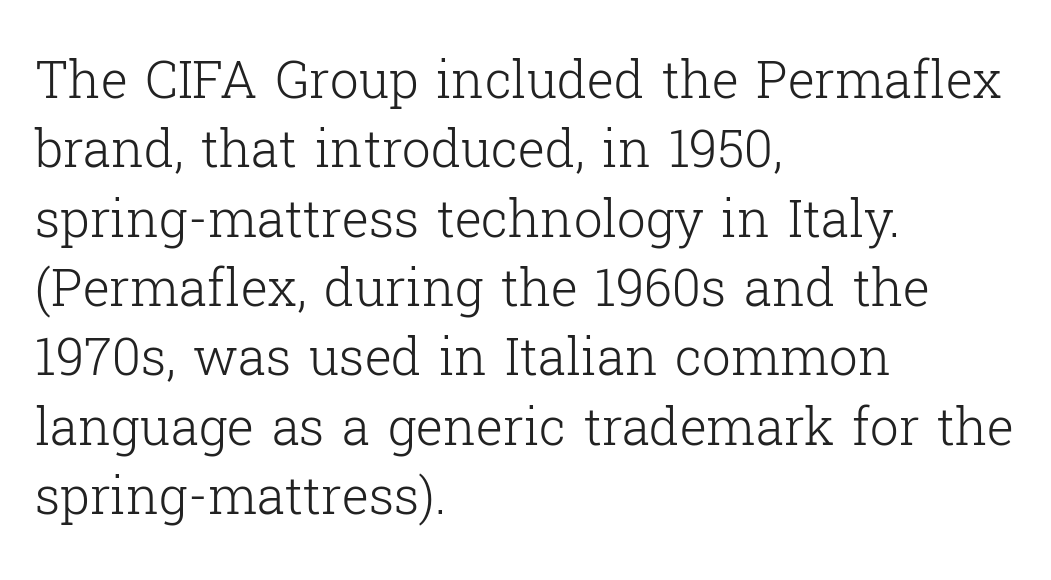
Q: Is the text bold? A: No.
Q: Is the text italic (slanted)? A: No, it is upright.
Q: Is the typeface a serif or a sans-serif typeface? A: Serif.
Q: Is the text underlined? A: No.
Q: How is the paragraph aligned? A: Left-aligned.
Q: Is the spacing between letters normal or unusually wide? A: Normal.
Q: Is the spacing between lines tight, normal or loose? A: Normal.
Q: Width (condensed, normal, or wide)? A: Normal.
Q: Stroke contrast? A: Low.
Q: x-height? A: Medium.
Q: Monospaced? A: No.
